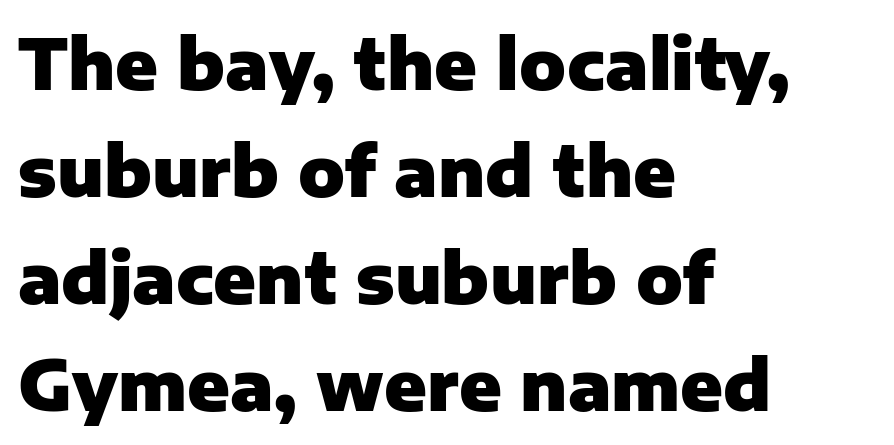
Q: Is the text bold? A: Yes.
Q: Is the text italic (slanted)? A: No, it is upright.
Q: Is the typeface a serif or a sans-serif typeface? A: Sans-serif.
Q: Is the text underlined? A: No.
Q: How is the paragraph aligned? A: Left-aligned.
Q: Is the spacing between letters normal or unusually wide? A: Normal.
Q: Is the spacing between lines tight, normal or loose? A: Normal.
Q: Width (condensed, normal, or wide)? A: Normal.
Q: Stroke contrast? A: Low.
Q: x-height? A: Medium.
Q: Monospaced? A: No.
